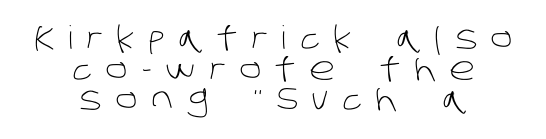
Q: Is the text bold? A: No.
Q: Is the typeface a serif or a sans-serif typeface? A: Sans-serif.
Q: Is the text underlined? A: No.
Q: How is the paragraph aligned? A: Centered.
Q: Is the spacing between letters normal or unusually wide? A: Unusually wide.
Q: Is the spacing between lines tight, normal or loose? A: Tight.
Q: Width (condensed, normal, or wide)? A: Normal.
Q: Stroke contrast? A: Low.
Q: x-height? A: Large.
Q: Monospaced? A: No.
